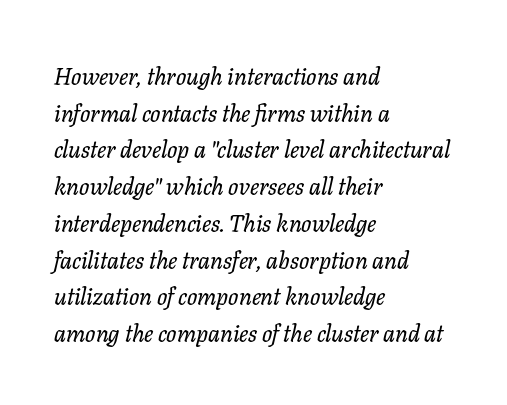
Q: Is the text italic (slanted)? A: Yes, it leans right by about 11 degrees.
Q: Is the text underlined? A: No.
Q: How is the paragraph aligned? A: Left-aligned.
Q: Is the spacing between letters normal or unusually wide? A: Normal.
Q: Is the spacing between lines tight, normal or loose? A: Normal.
